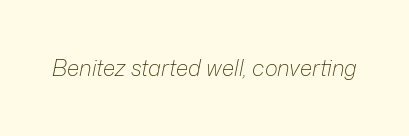
Compared with typical body copy, the letter spacing here is the same. Style check: oblique. Stems here are at most as thick as an everyday book face. Bare-footed words on every line.
